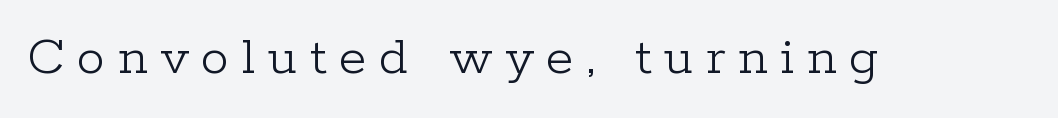
{"serif": "yes", "italic": "no", "bold": "no", "weight": "light", "width": "normal", "stroke_contrast": "low", "x_height": "medium", "monospaced": "no", "underline": "no", "letter_spacing": "wide", "letter_spacing_em": 0.23, "glyph_px": 56}
